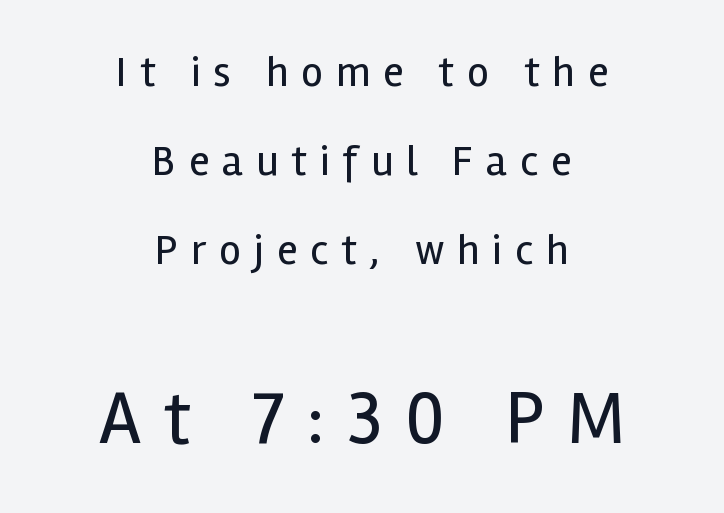
Letters have the restrained weight of plain body copy at most. Whoever set this chose breathing room over compactness in the vertical rhythm. Compare the two chunks: the lower has the greater cap height. Ascenders rise straight up at ninety degrees. Caption: multi-line text, centered on the measure.
